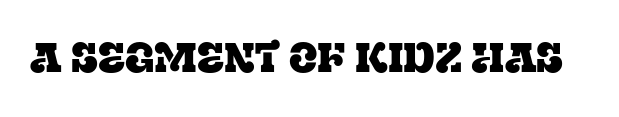
The letters carry serifs — small finishing strokes at the ends of their stems. The words here are not underlined. Spacing verdict: proportional, widths tailored to each character. Italic: no, the glyphs are upright roman. Spacing between characters is what you'd get straight out of the box.
